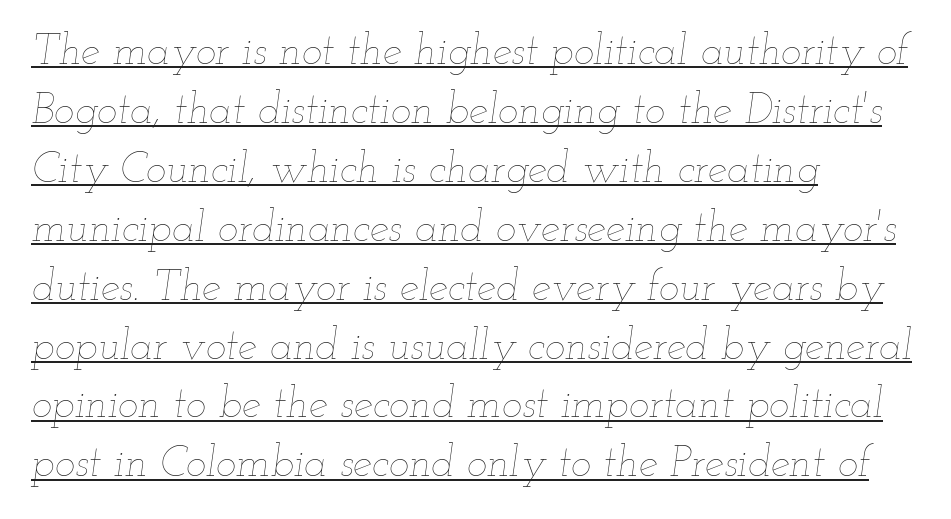
Short and long lines alike share a common starting point at left. Proportional: the letters do not fall into vertical columns. The designer left line spacing at the default. Italic? Definitely — the glyphs are oblique.
